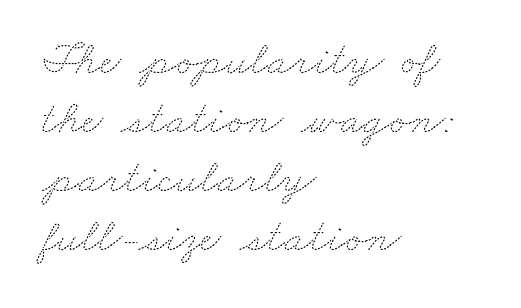
{"bold": "no", "weight": "thin", "width": "wide", "stroke_contrast": "medium", "x_height": "small", "monospaced": "no", "underline": "no", "align": "left", "line_spacing": "normal", "line_spacing_ratio": 1.28, "letter_spacing": "normal", "letter_spacing_em": 0.0, "glyph_px": 46}
